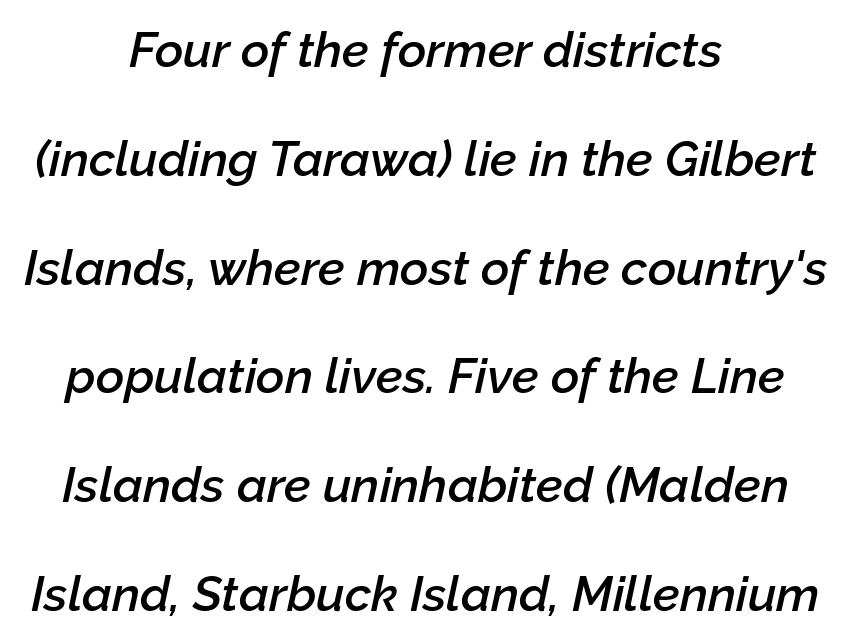
The image shows 49 px semibold type, italic (leaning right); set centered, loose line spacing (2.22x), normal letter spacing, not underlined; low stroke contrast and a medium x-height.
